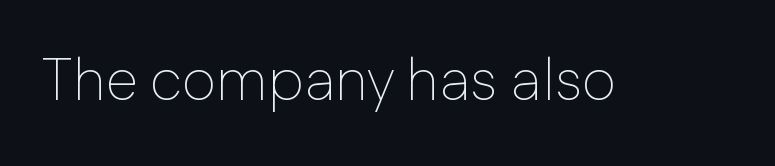
Q: Is the text bold? A: No.
Q: Is the text italic (slanted)? A: No, it is upright.
Q: Is the typeface a serif or a sans-serif typeface? A: Sans-serif.
Q: Is the text underlined? A: No.
Q: Is the spacing between letters normal or unusually wide? A: Normal.
Q: Width (condensed, normal, or wide)? A: Normal.
Q: Stroke contrast? A: Low.
Q: x-height? A: Medium.
Q: Monospaced? A: No.
